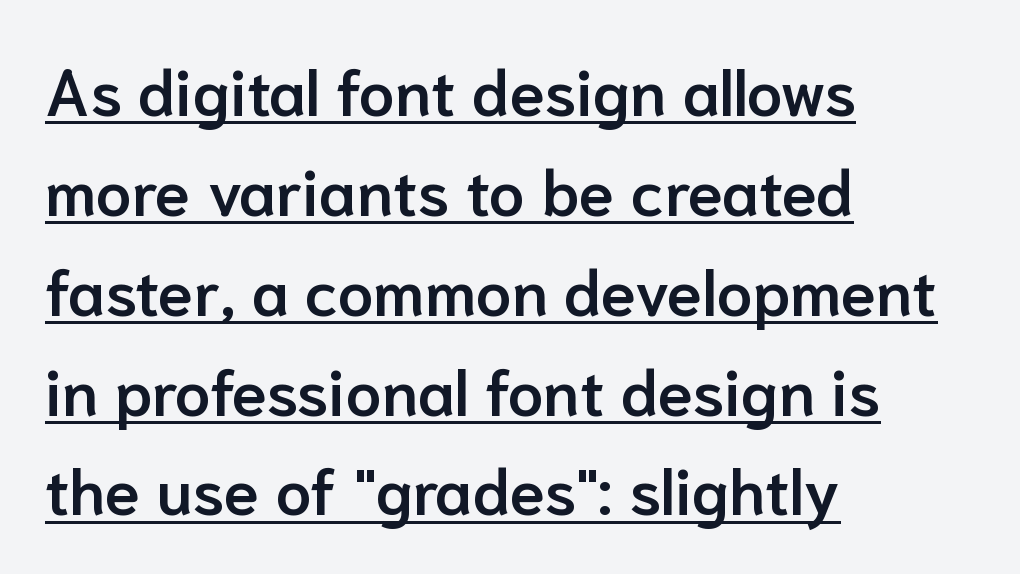
Each line starts at the same left margin while the right side varies. Words appear dense and cohesive because spacing is normal. Regarding leading, the lines here are spaced in the standard way. Grotesque or geometric, the face here clearly has no serifs.
